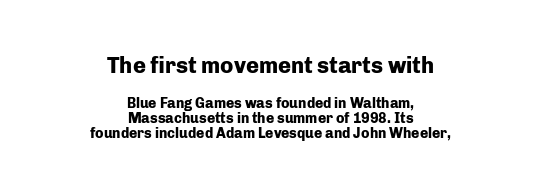
{"italic": "no", "bold": "yes", "underline": "no", "align": "center", "line_spacing": "tight", "line_spacing_ratio": 1.09, "letter_spacing": "normal", "letter_spacing_em": 0.0, "larger_block": "first", "size_ratio": 1.57, "glyph_px": 22}
